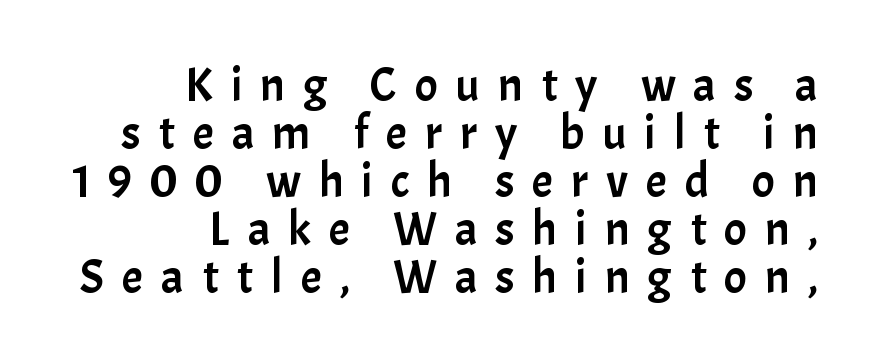
The passage shown is typed in a proportional face where columns would drift. Each letter's strokes conclude bluntly, with no projecting serifs. Italic: no, the glyphs are upright roman. Summary of vertical rhythm: compact, with narrow interline spacing. Horizontally, the lines are justified to the trailing edge only. The space beneath each line is pristine and unruled.
